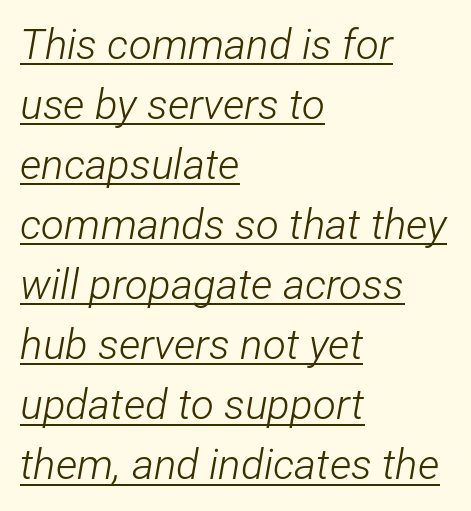
The image shows 42 px light, condensed type, italic (leaning right); set left-aligned, normal line spacing (1.43x), normal letter spacing, underlined; low stroke contrast and a medium x-height.
